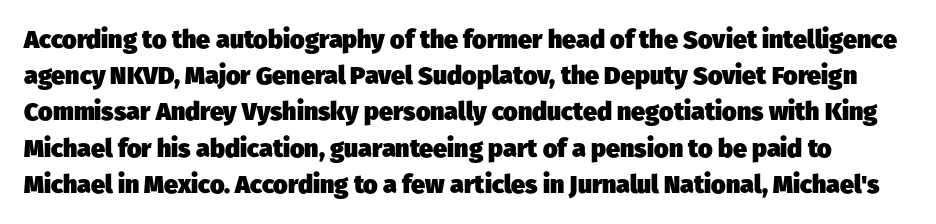
The image shows 25 px bold type; set normal line spacing (1.45x), normal letter spacing, not underlined.
